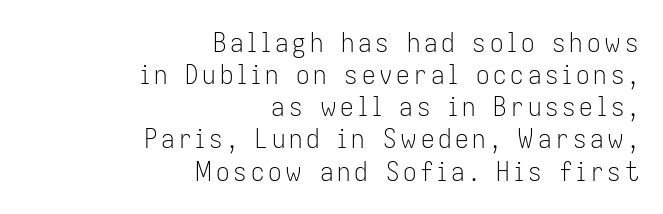
Q: Is the text bold? A: No.
Q: Is the text italic (slanted)? A: No, it is upright.
Q: Is the text underlined? A: No.
Q: How is the paragraph aligned? A: Right-aligned.
